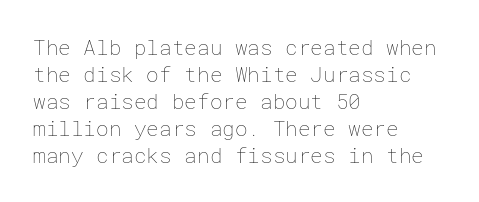
Q: Is the text bold? A: No.
Q: Is the text italic (slanted)? A: No, it is upright.
Q: Is the text underlined? A: No.
Q: How is the paragraph aligned? A: Left-aligned.
Q: Is the spacing between letters normal or unusually wide? A: Normal.
Q: Is the spacing between lines tight, normal or loose? A: Normal.
